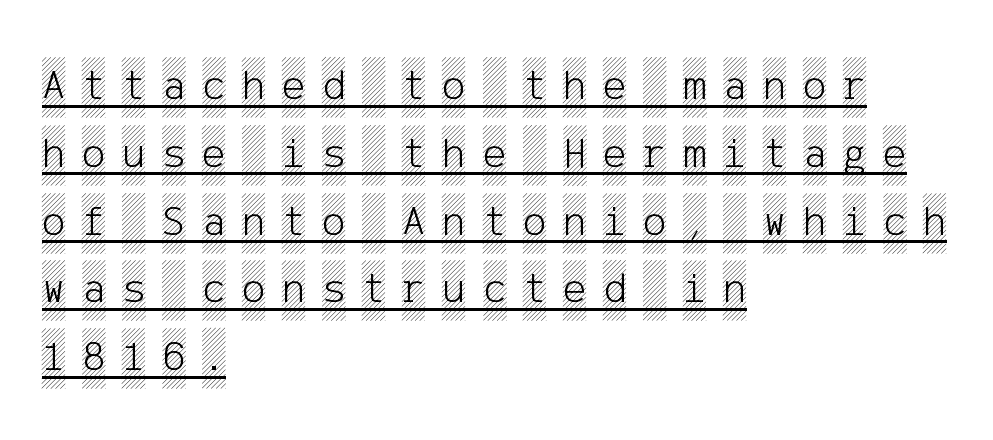
{"italic": "no", "width": "condensed", "x_height": "large", "underline": "yes", "align": "left", "line_spacing": "normal", "line_spacing_ratio": 1.54, "letter_spacing": "wide", "letter_spacing_em": 0.38, "glyph_px": 44}
